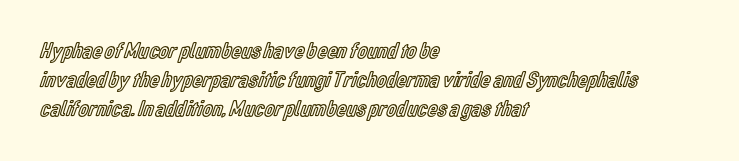
Interline gaps are of average width in this sample. Short note: letters normally spaced. The strip under each line holds only bare page. Which margin do the lines hug? The left one — the right edge is uneven.
